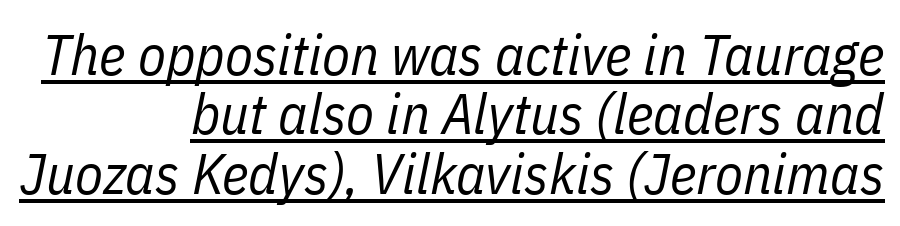
Interline gaps are noticeably narrow in this sample. Teacher's note: observe the even right margin — that is flush-right alignment. Caption: lettering with a line underneath. Words appear dense and cohesive because spacing is normal. Is this a fixed-width face? No — the glyphs have proportional, varying widths. Posture: slanted.
